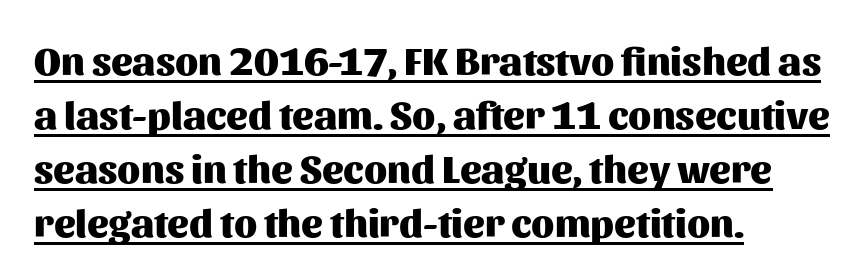
Q: Is the text bold? A: Yes.
Q: Is the text italic (slanted)? A: No, it is upright.
Q: Is the typeface a serif or a sans-serif typeface? A: Sans-serif.
Q: Is the text underlined? A: Yes.
Q: How is the paragraph aligned? A: Left-aligned.
Q: Is the spacing between letters normal or unusually wide? A: Normal.
Q: Is the spacing between lines tight, normal or loose? A: Normal.
Q: Width (condensed, normal, or wide)? A: Normal.
Q: Stroke contrast? A: Medium.
Q: x-height? A: Medium.
Q: Monospaced? A: No.
